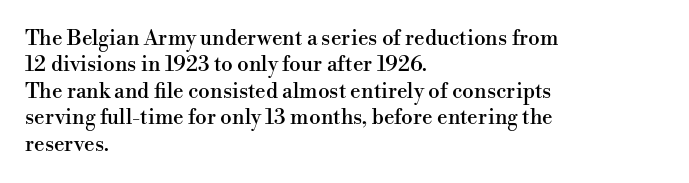
Q: Is the text italic (slanted)? A: No, it is upright.
Q: Is the text underlined? A: No.
Q: How is the paragraph aligned? A: Left-aligned.
Q: Is the spacing between letters normal or unusually wide? A: Normal.
Q: Is the spacing between lines tight, normal or loose? A: Normal.
